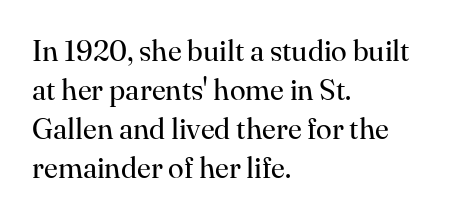
Layout note: lines flush left. One glance says typical: line gaps are just what's usual. The font is comparable to plain body text, perhaps lighter. A typesetter would mark this as roman, not italic. Default kerning and tracking; the words read as compact shapes.
